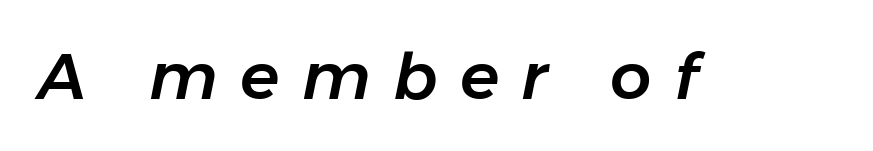
Q: Is the text italic (slanted)? A: Yes, it leans right by about 11 degrees.
Q: Is the text underlined? A: No.
Q: Is the spacing between letters normal or unusually wide? A: Unusually wide.
Q: Width (condensed, normal, or wide)? A: Normal.
Q: Stroke contrast? A: Low.
Q: x-height? A: Medium.
Q: Monospaced? A: No.
